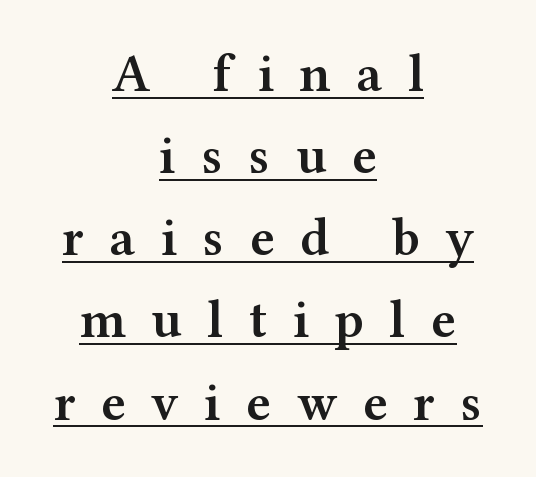
{"serif": "yes", "italic": "no", "bold": "semi", "weight": "semibold", "width": "wide", "stroke_contrast": "medium", "x_height": "medium", "monospaced": "no", "underline": "yes", "align": "center", "line_spacing": "normal", "line_spacing_ratio": 1.55, "letter_spacing": "wide", "letter_spacing_em": 0.48, "glyph_px": 53}
